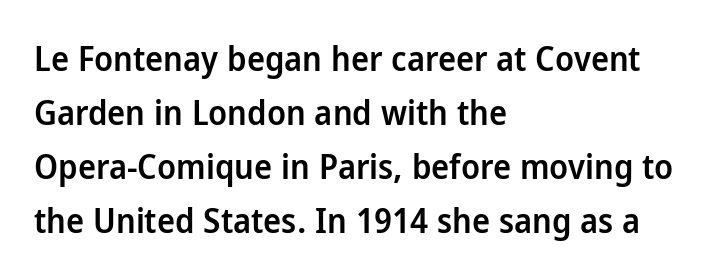
{"serif": "no", "italic": "no", "bold": "semi", "weight": "semibold", "width": "normal", "stroke_contrast": "low", "x_height": "medium", "monospaced": "no", "underline": "no", "align": "left", "line_spacing": "normal", "line_spacing_ratio": 1.59, "letter_spacing": "normal", "letter_spacing_em": 0.0, "glyph_px": 34}
